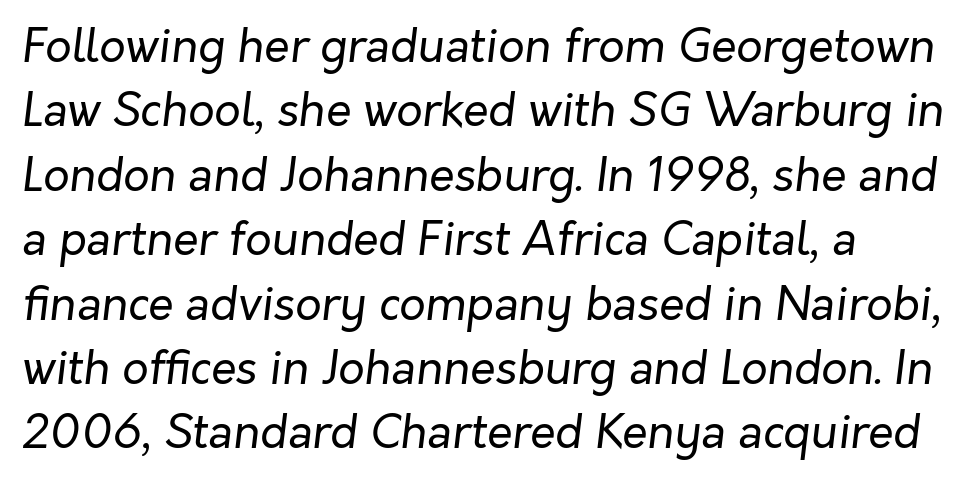
Q: Is the text bold? A: No.
Q: Is the text italic (slanted)? A: Yes, it leans right by about 7 degrees.
Q: Is the text underlined? A: No.
Q: How is the paragraph aligned? A: Left-aligned.
Q: Is the spacing between letters normal or unusually wide? A: Normal.
Q: Is the spacing between lines tight, normal or loose? A: Normal.
Q: Width (condensed, normal, or wide)? A: Normal.
Q: Stroke contrast? A: Low.
Q: x-height? A: Medium.
Q: Monospaced? A: No.
